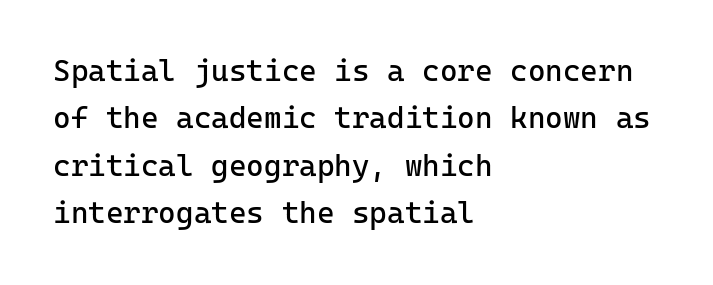
The passage is arranged the way most books set body copy — flush left. No word sits above an underline. A typesetter would mark this as roman, not italic. The typeface has the unassuming heft of standard copy or less. Monospaced: the letters line up in strict vertical columns.
